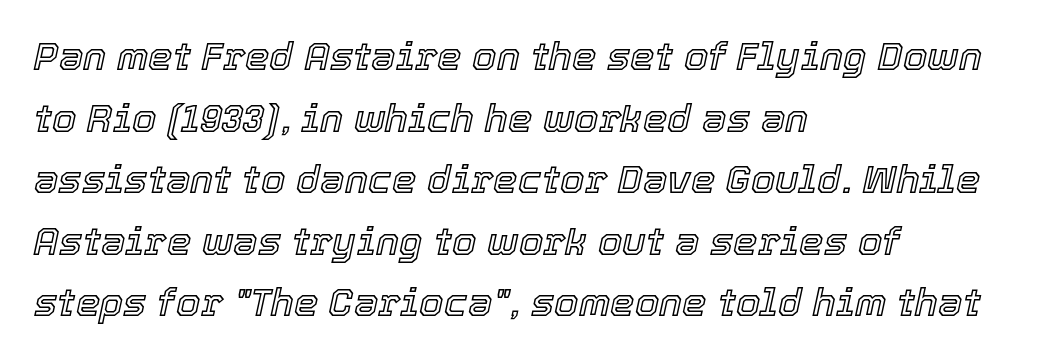
The image shows 39 px text type, italic (leaning right); set left-aligned, normal line spacing (1.58x), normal letter spacing, not underlined; a medium x-height.
